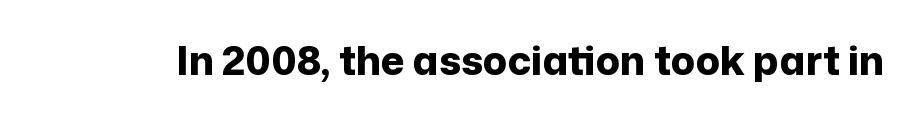
The image shows 40 px bold sans-serif type, upright; set normal letter spacing, not underlined; low stroke contrast and a medium x-height.
